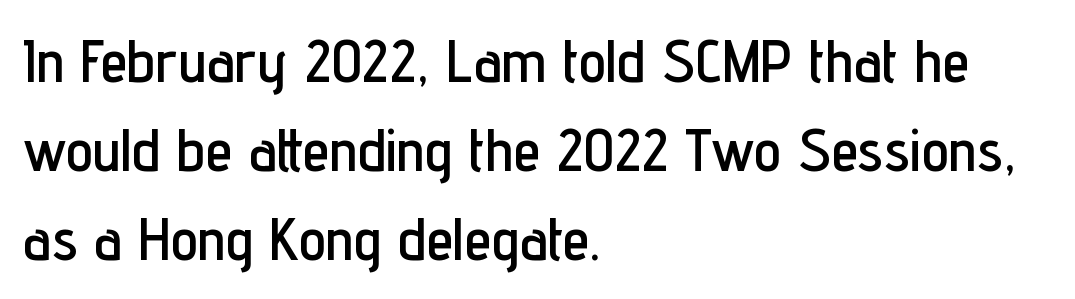
{"serif": "no", "italic": "no", "width": "condensed", "stroke_contrast": "low", "x_height": "medium", "monospaced": "no", "underline": "no", "align": "left", "line_spacing": "normal", "line_spacing_ratio": 1.46, "letter_spacing": "normal", "letter_spacing_em": 0.0, "glyph_px": 61}
